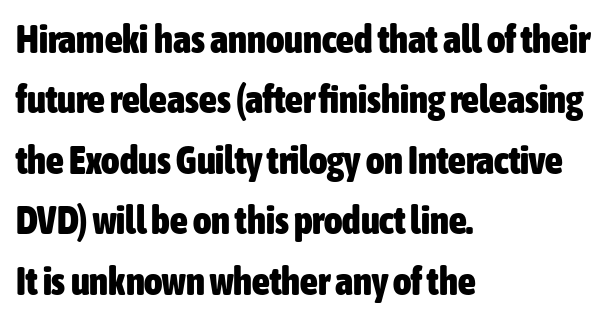
Q: Is the text bold? A: Yes.
Q: Is the text italic (slanted)? A: No, it is upright.
Q: Is the typeface a serif or a sans-serif typeface? A: Sans-serif.
Q: Is the text underlined? A: No.
Q: How is the paragraph aligned? A: Left-aligned.
Q: Is the spacing between letters normal or unusually wide? A: Normal.
Q: Is the spacing between lines tight, normal or loose? A: Normal.
Q: Width (condensed, normal, or wide)? A: Condensed.
Q: Stroke contrast? A: Low.
Q: x-height? A: Medium.
Q: Monospaced? A: No.
